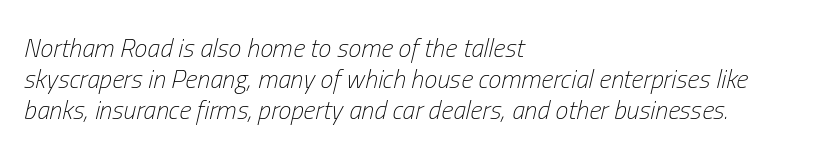
{"italic": "yes", "lean": "right", "slant_degrees": 13, "bold": "no", "underline": "no", "align": "left", "line_spacing_ratio": 1.2, "letter_spacing": "normal", "letter_spacing_em": 0.0, "glyph_px": 26}
